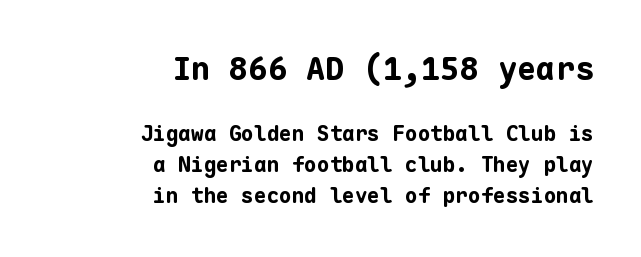
Q: Is the text bold? A: Yes.
Q: Is the text italic (slanted)? A: No, it is upright.
Q: Is the typeface a serif or a sans-serif typeface? A: Sans-serif.
Q: Is the text underlined? A: No.
Q: How is the paragraph aligned? A: Right-aligned.
Q: Is the spacing between letters normal or unusually wide? A: Normal.
Q: Is the spacing between lines tight, normal or loose? A: Normal.
Q: Which block of text is set in a larger size, the first (top) or the second (bottom)? A: The first (top) one.
Q: Width (condensed, normal, or wide)? A: Normal.
Q: Stroke contrast? A: Low.
Q: x-height? A: Medium.
Q: Monospaced? A: Yes.
